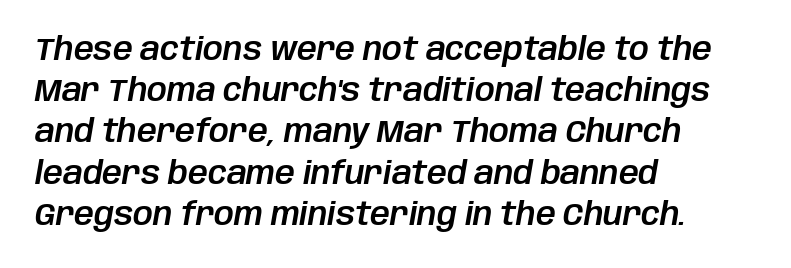
{"italic": "yes", "lean": "right", "slant_degrees": 10, "width": "normal", "stroke_contrast": "low", "x_height": "large", "monospaced": "no", "underline": "no", "align": "left", "line_spacing": "normal", "line_spacing_ratio": 1.33, "letter_spacing": "normal", "letter_spacing_em": 0.0, "glyph_px": 31}
